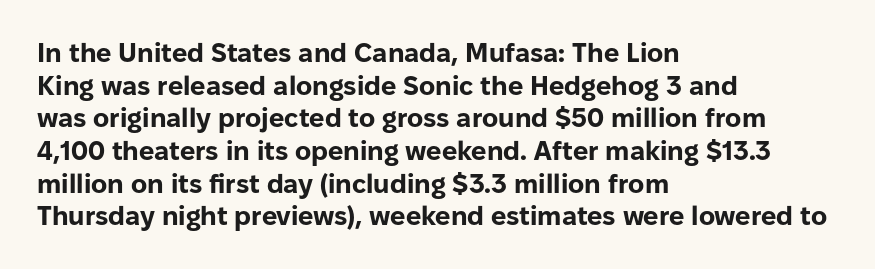
The glyphs are unaccompanied by any horizontal stroke below them. The passage shown is emphatically bold. The lettering holds an erect, upright posture throughout. Here the glyphs are tracked normally, forming tight word shapes.
